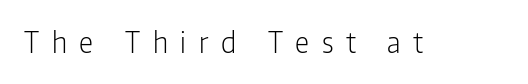
The tracking jumps out immediately: characters are airy and widely separated. The specimen reads as upright at a glance. Unlike a traditional serif, this face leaves its strokes unadorned. Nobody drew a line under any word here. The passage shown is not bold in any degree.
